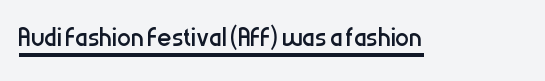
Letter spacing: default. The strokes are not fattened; the text isn't bold. This is underlined copy, the kind a proofreader might mark for attention. No italicization has been applied; the sample stays upright.
